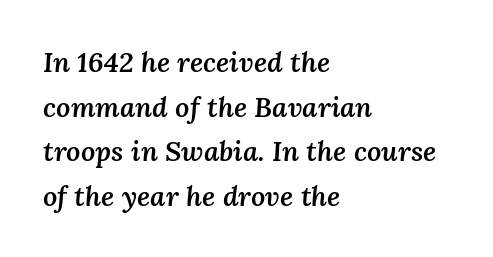
{"italic": "yes", "lean": "right", "slant_degrees": 3, "bold": "semi", "weight": "semibold", "width": "normal", "stroke_contrast": "medium", "x_height": "medium", "monospaced": "no", "underline": "no", "align": "left", "line_spacing": "normal", "line_spacing_ratio": 1.59, "letter_spacing": "normal", "letter_spacing_em": 0.0, "glyph_px": 28}
